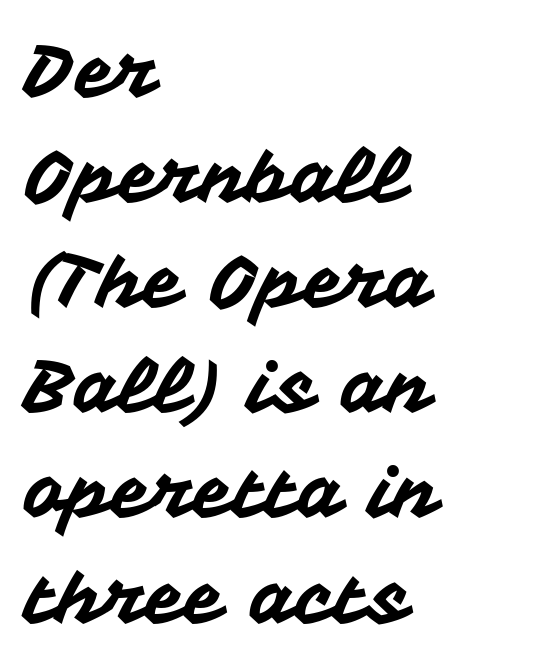
The image shows 73 px sans-serif type; set left-aligned, normal line spacing (1.44x), normal letter spacing, not underlined; medium stroke contrast and a medium x-height.
